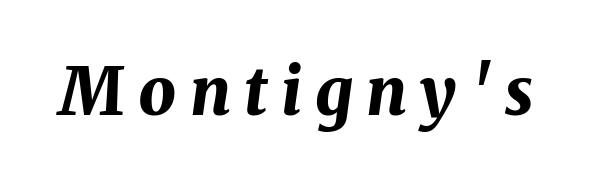
The image shows 66 px bold type, italic (leaning right); set unusually wide letter spacing (+0.2 em), not underlined; medium stroke contrast and a medium x-height.
